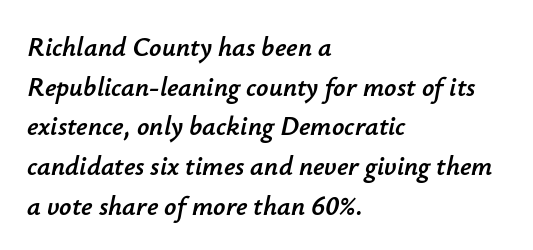
{"italic": "yes", "lean": "right", "slant_degrees": 12, "underline": "no", "align": "left", "line_spacing": "normal", "line_spacing_ratio": 1.47, "letter_spacing": "normal", "letter_spacing_em": 0.0, "glyph_px": 27}
